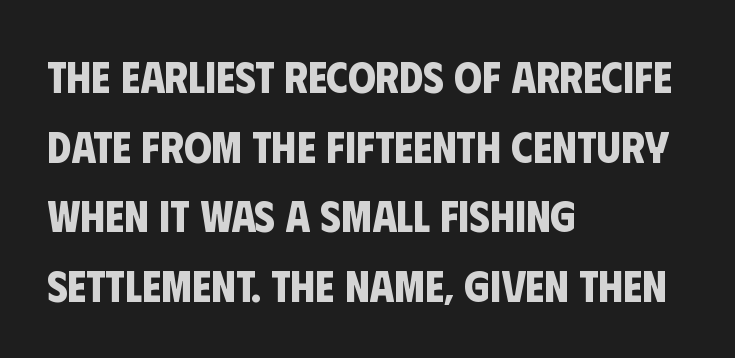
The passage shown is not underscored anywhere. There is no visible air inserted between adjacent glyphs. A typesetter would label this face a sans. On the weight axis this lands at bold, roughly 700. Notice how the passage keeps a crisp vertical edge on the left only. Is there much room between lines? A standard amount, neither cramped nor airy.
